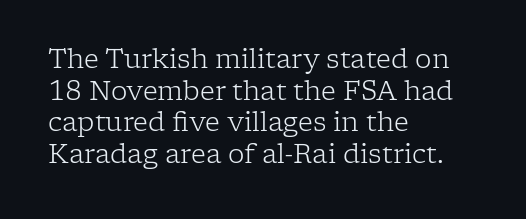
{"italic": "no", "bold": "no", "underline": "no", "align": "left", "line_spacing_ratio": 1.22, "letter_spacing": "normal", "letter_spacing_em": 0.0, "glyph_px": 26}
